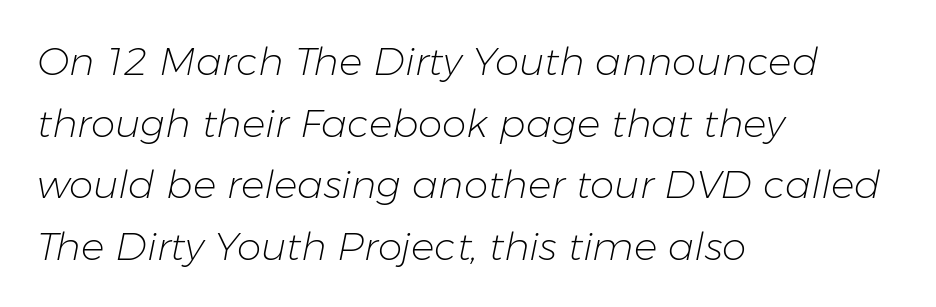
The image shows 39 px light type, italic (leaning right); set left-aligned, normal line spacing (1.58x), normal letter spacing, not underlined; low stroke contrast and a medium x-height.
